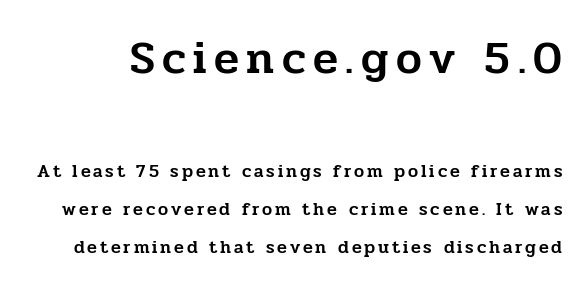
Q: Is the text italic (slanted)? A: No, it is upright.
Q: Is the typeface a serif or a sans-serif typeface? A: Serif.
Q: Is the text underlined? A: No.
Q: Is the spacing between lines tight, normal or loose? A: Loose.
Q: Which block of text is set in a larger size, the first (top) or the second (bottom)? A: The first (top) one.
Q: Width (condensed, normal, or wide)? A: Normal.
Q: Stroke contrast? A: Low.
Q: x-height? A: Medium.
Q: Monospaced? A: No.
